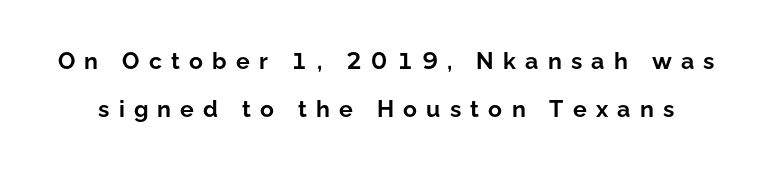
The image shows 23 px bold type, upright; set loose line spacing (2.08x), unusually wide letter spacing (+0.4 em), not underlined.
